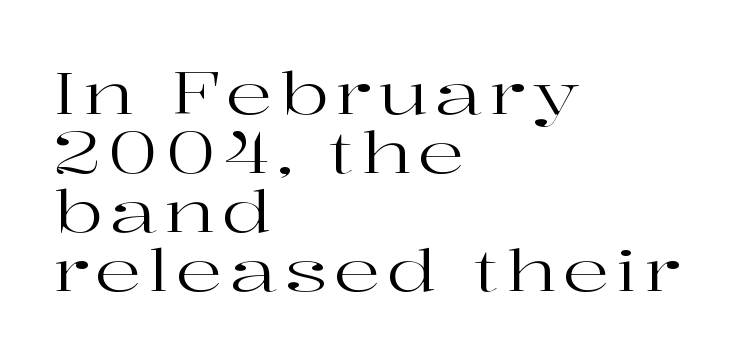
The image shows 58 px regular-weight, wide serif type, upright; set left-aligned, tight line spacing (1.02x), not underlined; high stroke contrast and a medium x-height.
